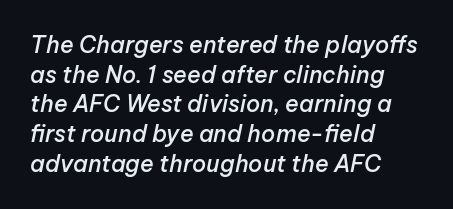
{"italic": "yes", "lean": "right", "slant_degrees": 12, "bold": "semi", "underline": "no", "align": "left", "line_spacing": "normal", "line_spacing_ratio": 1.29, "letter_spacing": "normal", "letter_spacing_em": 0.0, "glyph_px": 23}
